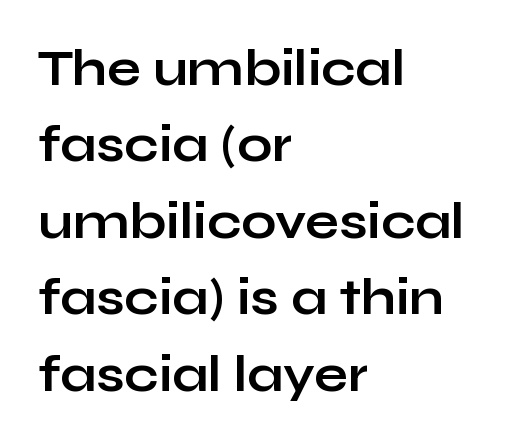
{"serif": "no", "italic": "no", "bold": "yes", "weight": "bold", "width": "wide", "stroke_contrast": "low", "x_height": "medium", "monospaced": "no", "underline": "no", "align": "left", "line_spacing": "normal", "line_spacing_ratio": 1.53, "letter_spacing": "normal", "letter_spacing_em": 0.0, "glyph_px": 50}
